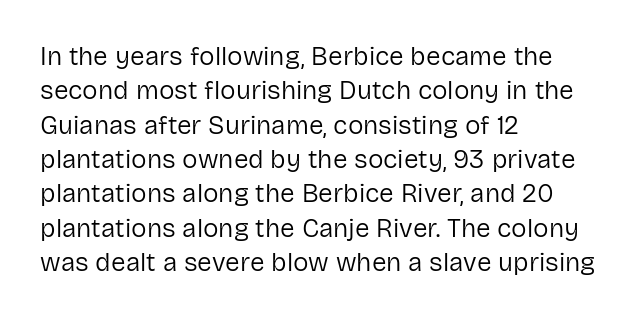
The image shows 26 px text type, upright; set left-aligned, normal line spacing (1.32x), normal letter spacing, not underlined.
